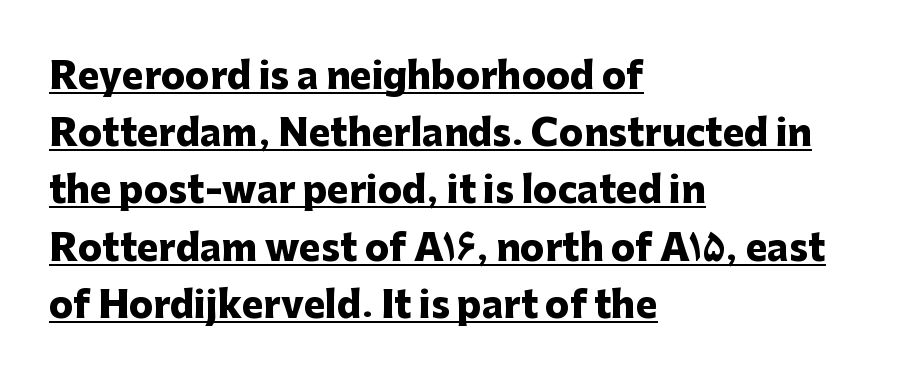
Q: Is the text bold? A: Yes.
Q: Is the text italic (slanted)? A: No, it is upright.
Q: Is the typeface a serif or a sans-serif typeface? A: Sans-serif.
Q: Is the text underlined? A: Yes.
Q: How is the paragraph aligned? A: Left-aligned.
Q: Is the spacing between letters normal or unusually wide? A: Normal.
Q: Is the spacing between lines tight, normal or loose? A: Normal.
Q: Width (condensed, normal, or wide)? A: Normal.
Q: Stroke contrast? A: Low.
Q: x-height? A: Medium.
Q: Monospaced? A: No.
